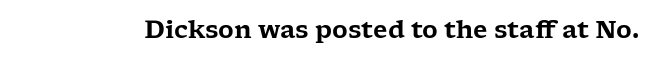
Observe the ordinary spacing: letters are neighbours, not strangers. Underline: absent. Rendered with straight, roman letterforms.
